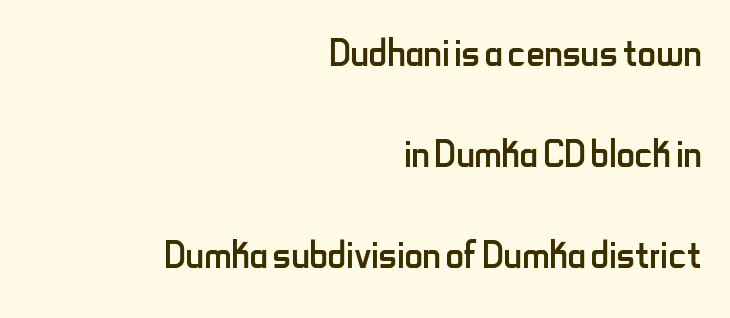
The tracking reads as untouched default to a designer's eye. Weight: in the light-to-regular range. Posture: upright roman. Quick note: underline off. Horizontal alignment here is rightward, an uncommon choice for prose.
